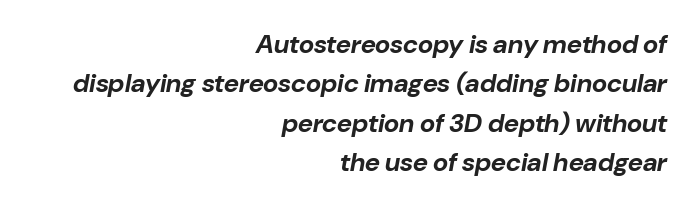
The image shows 26 px bold type, italic (leaning right); set right-aligned, normal line spacing (1.51x), normal letter spacing, not underlined.
